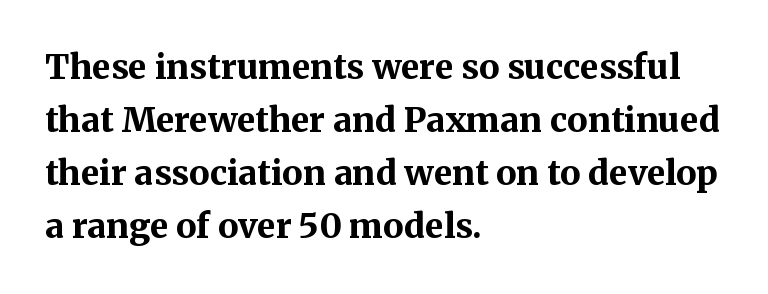
{"serif": "yes", "italic": "no", "bold": "yes", "weight": "bold", "width": "normal", "stroke_contrast": "medium", "x_height": "medium", "monospaced": "no", "underline": "no", "align": "left", "line_spacing": "normal", "line_spacing_ratio": 1.56, "letter_spacing": "normal", "letter_spacing_em": 0.0, "glyph_px": 34}
